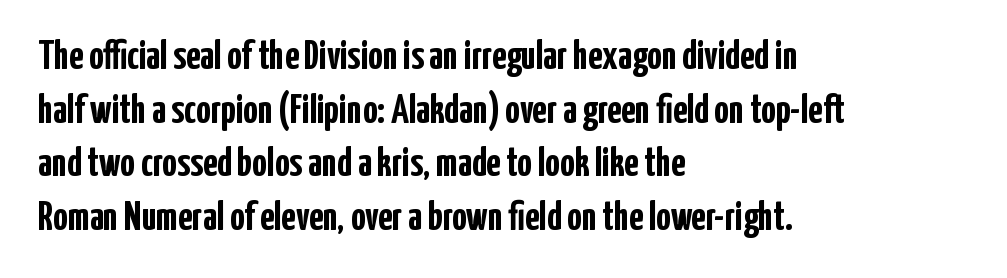
The image shows 41 px semibold, condensed sans-serif type, upright; set left-aligned, normal line spacing (1.31x), normal letter spacing, not underlined; low stroke contrast and a medium x-height.
